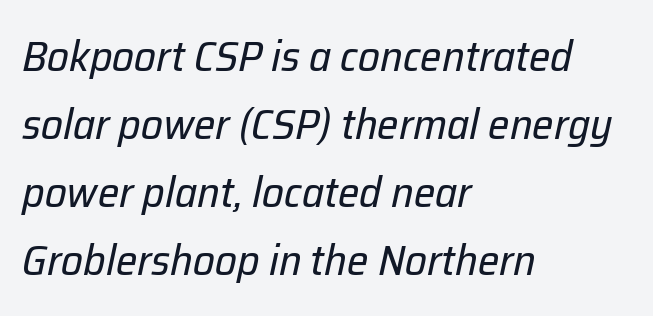
Q: Is the text bold? A: No.
Q: Is the text italic (slanted)? A: Yes, it leans right by about 12 degrees.
Q: Is the text underlined? A: No.
Q: How is the paragraph aligned? A: Left-aligned.
Q: Is the spacing between letters normal or unusually wide? A: Normal.
Q: Is the spacing between lines tight, normal or loose? A: Normal.
Q: Width (condensed, normal, or wide)? A: Normal.
Q: Stroke contrast? A: Low.
Q: x-height? A: Medium.
Q: Monospaced? A: No.
